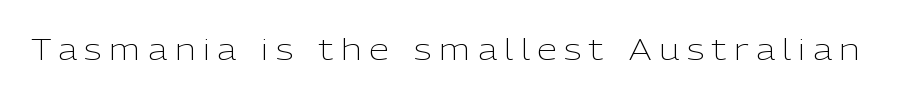
{"serif": "no", "italic": "no", "bold": "no", "weight": "light", "width": "normal", "stroke_contrast": "low", "x_height": "medium", "monospaced": "no", "underline": "no", "letter_spacing": "wide", "letter_spacing_em": 0.26, "glyph_px": 29}
